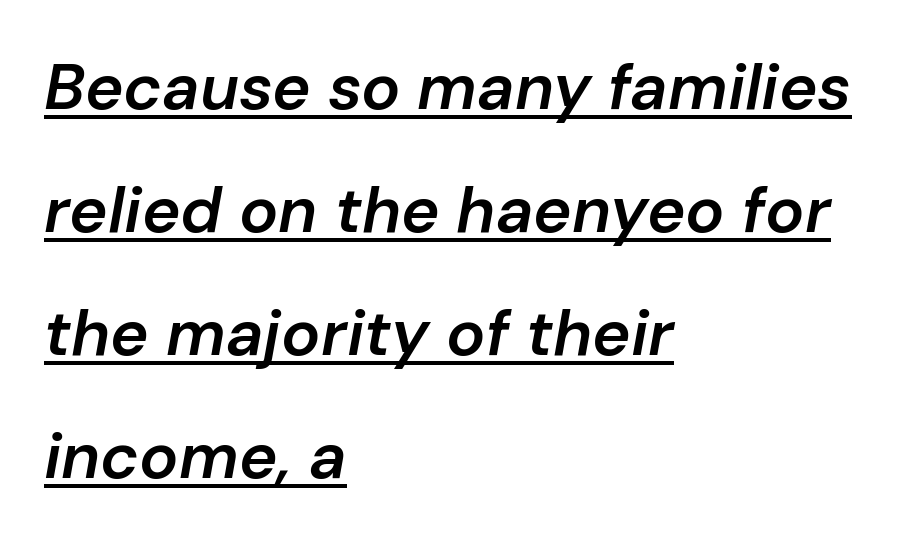
Words appear dense and cohesive because spacing is normal. The lettering is marked with a stroke running underneath it. Compared with an ordinary text face, these strokes are moderately heavier — a semibold. Do the characters align in a grid? No, the font is proportional. It's the slanting kind of type. These lines stack with their left ends in a neat column.
